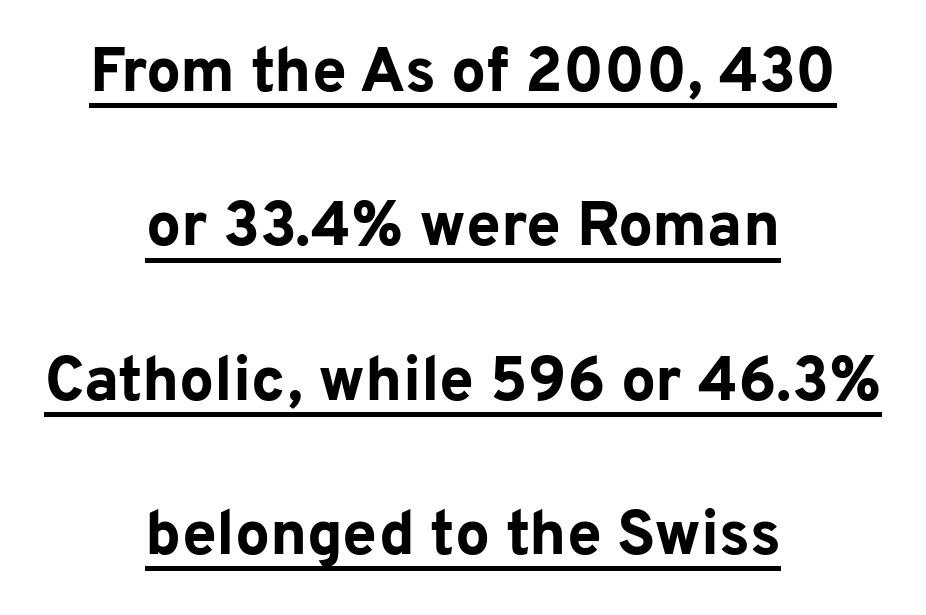
Baseline-to-baseline distance is far greater than the letter height. The font family rendered here belongs to the sans-serif group. Each word holds together tightly as a unit, with standard inter-letter gaps. The string is rendered with underlining switched on. Reading down the block, each line starts at a different indent, mirrored at its end. I'd describe the lettering as bold — thick and assertive.
